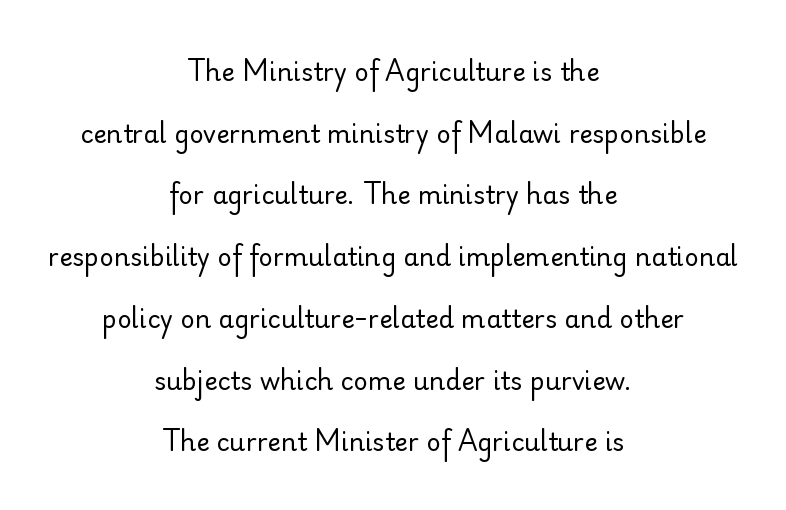
Q: Is the text bold? A: No.
Q: Is the text italic (slanted)? A: No, it is upright.
Q: Is the text underlined? A: No.
Q: How is the paragraph aligned? A: Centered.
Q: Is the spacing between letters normal or unusually wide? A: Normal.
Q: Is the spacing between lines tight, normal or loose? A: Loose.
